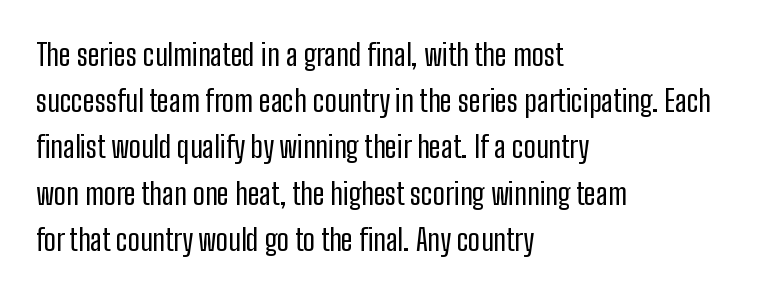
{"serif": "no", "italic": "no", "bold": "no", "weight": "regular", "width": "condensed", "stroke_contrast": "low", "x_height": "medium", "monospaced": "no", "underline": "no", "align": "left", "line_spacing": "normal", "line_spacing_ratio": 1.54, "letter_spacing": "normal", "letter_spacing_em": 0.0, "glyph_px": 30}
